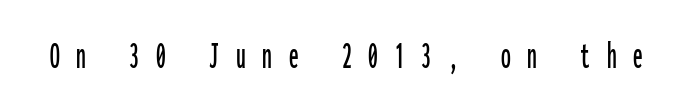
The image shows 39 px condensed sans-serif type, upright, monospaced; set unusually wide letter spacing (+0.43 em), not underlined; low stroke contrast and a medium x-height.
